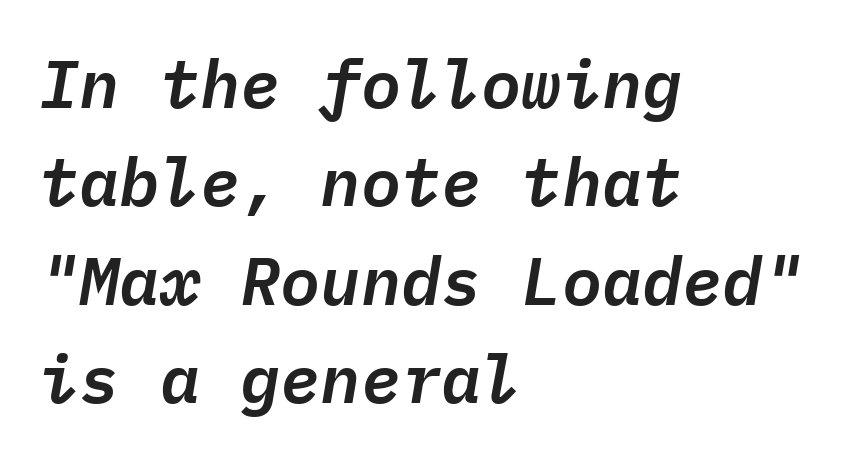
{"italic": "yes", "lean": "right", "slant_degrees": 9, "width": "normal", "stroke_contrast": "low", "x_height": "medium", "monospaced": "yes", "underline": "no", "align": "left", "line_spacing": "normal", "line_spacing_ratio": 1.47, "letter_spacing": "normal", "letter_spacing_em": 0.0, "glyph_px": 67}
